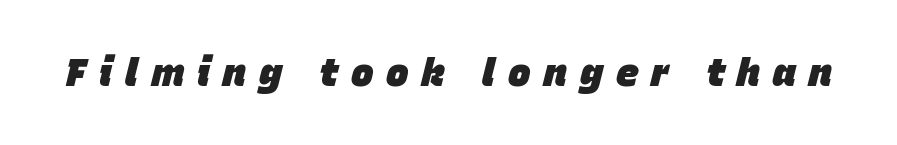
Q: Is the text bold? A: Yes.
Q: Is the text italic (slanted)? A: Yes, it leans right by about 15 degrees.
Q: Is the text underlined? A: No.
Q: Is the spacing between letters normal or unusually wide? A: Unusually wide.
Q: Width (condensed, normal, or wide)? A: Normal.
Q: Stroke contrast? A: Low.
Q: x-height? A: Large.
Q: Monospaced? A: No.
